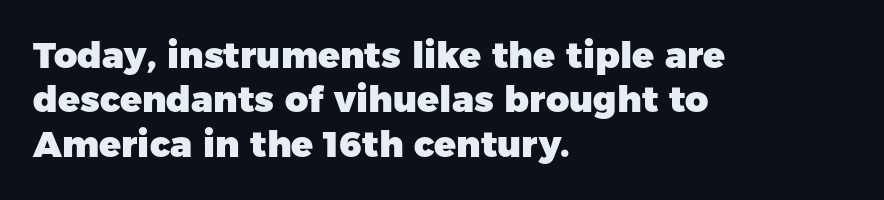
The image shows 36 px heavy sans-serif type, upright; set left-aligned, line spacing 1.23x, normal letter spacing, not underlined; low stroke contrast and a medium x-height.
